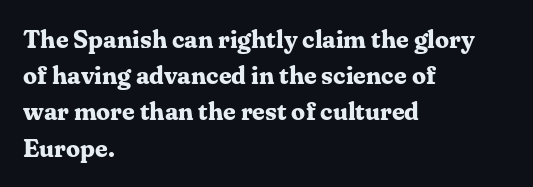
The image shows 25 px bold type, upright; set left-aligned, normal line spacing (1.45x), normal letter spacing, not underlined.
